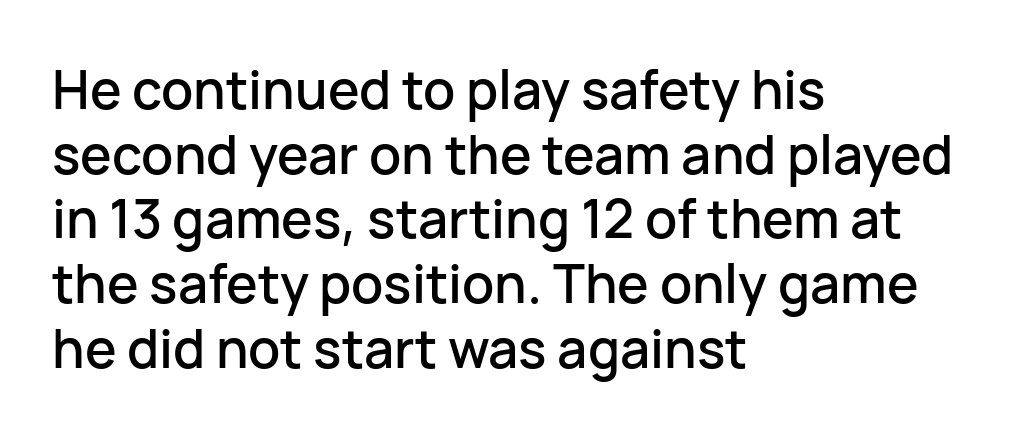
{"serif": "no", "italic": "no", "width": "normal", "stroke_contrast": "low", "x_height": "medium", "monospaced": "no", "underline": "no", "align": "left", "line_spacing_ratio": 1.22, "letter_spacing": "normal", "letter_spacing_em": 0.0, "glyph_px": 53}
